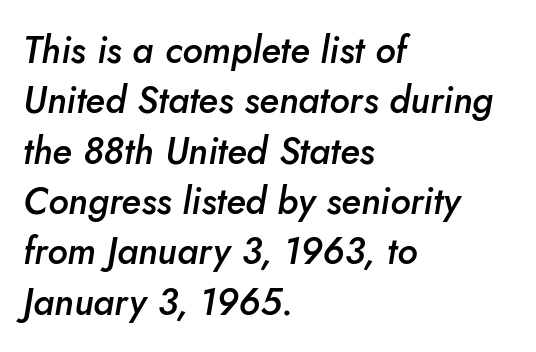
{"italic": "yes", "lean": "right", "slant_degrees": 10, "bold": "semi", "weight": "semibold", "width": "normal", "stroke_contrast": "low", "x_height": "small", "monospaced": "no", "underline": "no", "align": "left", "line_spacing": "normal", "line_spacing_ratio": 1.36, "letter_spacing": "normal", "letter_spacing_em": 0.0, "glyph_px": 37}
